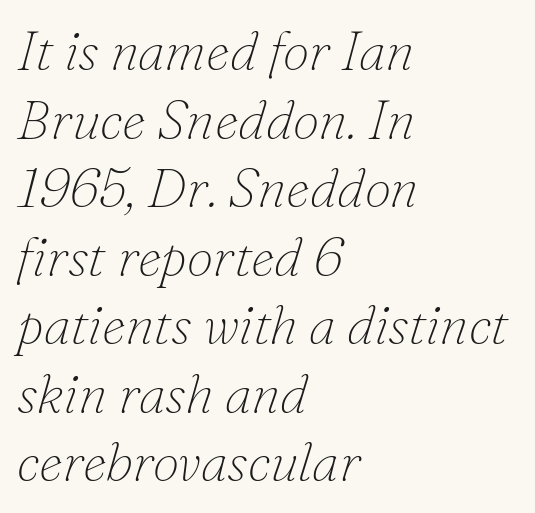
These lines were composed using italics. Spacing verdict: proportional, widths tailored to each character. Is the letter spacing exaggerated? No — it looks like the ordinary default. The strip under each line holds only bare page. To sum up the face: it has serifs.
